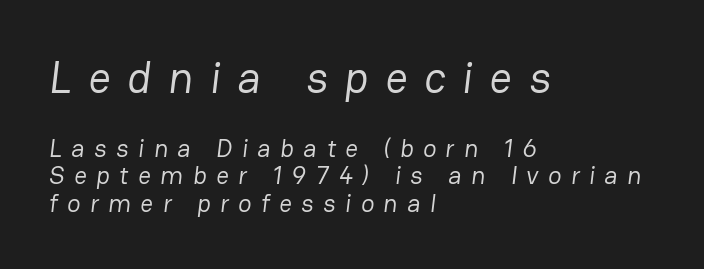
Q: Is the text bold? A: No.
Q: Is the typeface a serif or a sans-serif typeface? A: Sans-serif.
Q: Is the text underlined? A: No.
Q: How is the paragraph aligned? A: Left-aligned.
Q: Is the spacing between letters normal or unusually wide? A: Unusually wide.
Q: Is the spacing between lines tight, normal or loose? A: Tight.
Q: Which block of text is set in a larger size, the first (top) or the second (bottom)? A: The first (top) one.
Q: Width (condensed, normal, or wide)? A: Normal.
Q: Stroke contrast? A: Low.
Q: x-height? A: Medium.
Q: Monospaced? A: No.
